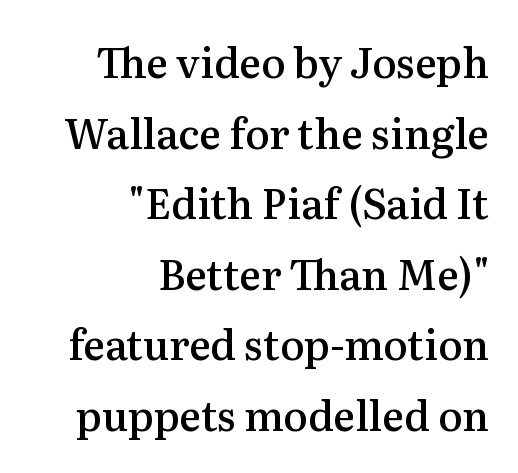
{"serif": "yes", "italic": "no", "bold": "semi", "weight": "semibold", "width": "normal", "stroke_contrast": "medium", "x_height": "medium", "monospaced": "no", "underline": "no", "align": "right", "line_spacing_ratio": 1.72, "letter_spacing": "normal", "letter_spacing_em": 0.0, "glyph_px": 41}
